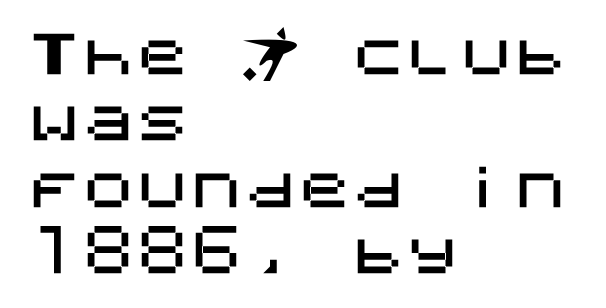
The image shows 54 px sans-serif type, upright; set left-aligned, line spacing 1.23x, normal letter spacing, not underlined; medium stroke contrast and a large x-height.
